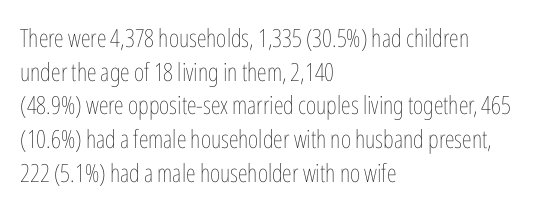
Q: Is the text bold? A: No.
Q: Is the text italic (slanted)? A: No, it is upright.
Q: Is the text underlined? A: No.
Q: How is the paragraph aligned? A: Left-aligned.
Q: Is the spacing between letters normal or unusually wide? A: Normal.
Q: Is the spacing between lines tight, normal or loose? A: Normal.
